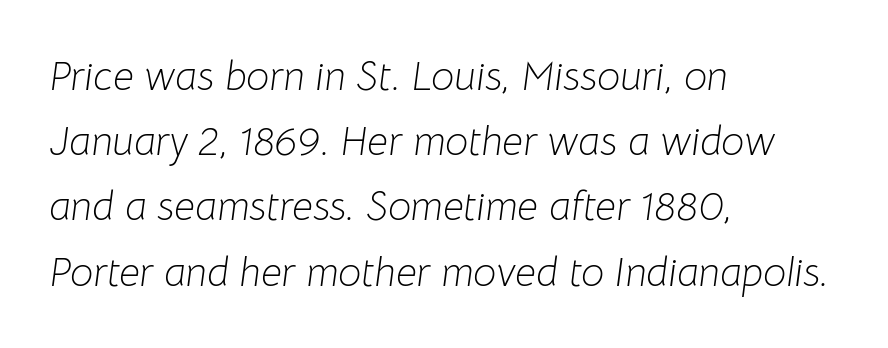
The image shows 41 px light type, italic (leaning right); set left-aligned, normal line spacing (1.59x), normal letter spacing, not underlined; low stroke contrast and a medium x-height.
